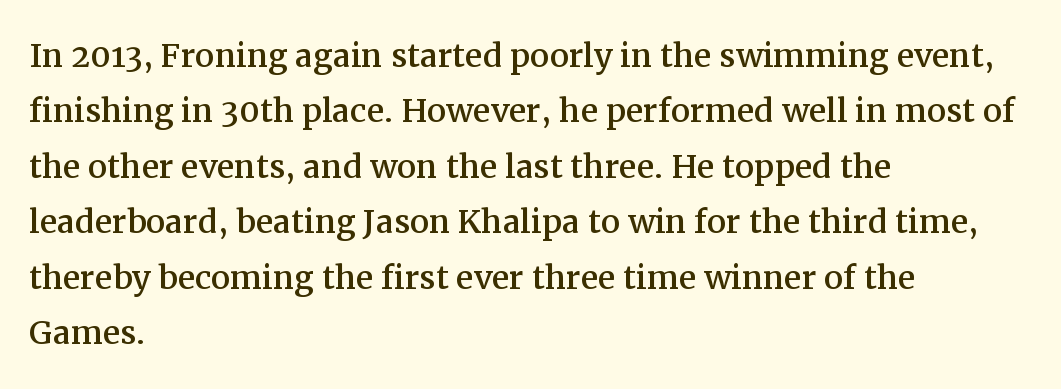
The image shows 43 px serif type, upright; set left-aligned, normal line spacing (1.29x), normal letter spacing, not underlined; medium stroke contrast and a medium x-height.
